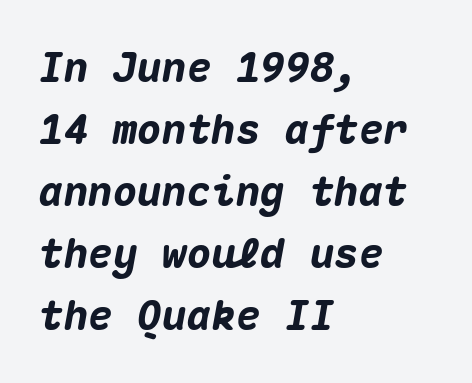
{"italic": "yes", "lean": "right", "slant_degrees": 10, "bold": "yes", "weight": "heavy", "width": "normal", "stroke_contrast": "medium", "x_height": "medium", "monospaced": "yes", "underline": "no", "align": "left", "line_spacing": "normal", "line_spacing_ratio": 1.51, "letter_spacing": "normal", "letter_spacing_em": 0.0, "glyph_px": 41}
